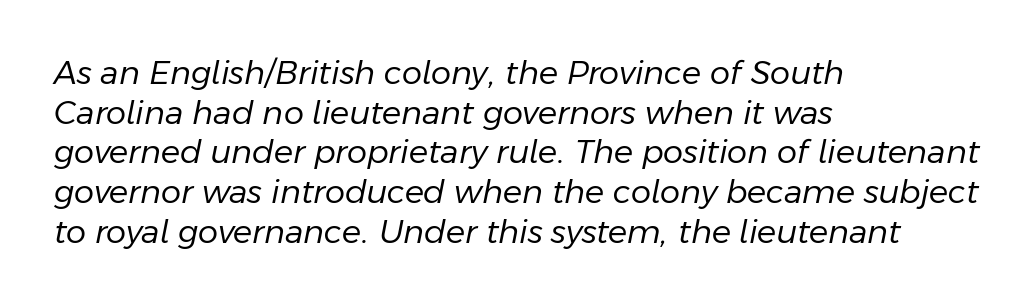
{"italic": "yes", "lean": "right", "slant_degrees": 11, "bold": "no", "weight": "regular", "width": "normal", "stroke_contrast": "low", "x_height": "medium", "monospaced": "no", "underline": "no", "align": "left", "line_spacing_ratio": 1.24, "letter_spacing": "normal", "letter_spacing_em": 0.0, "glyph_px": 32}
